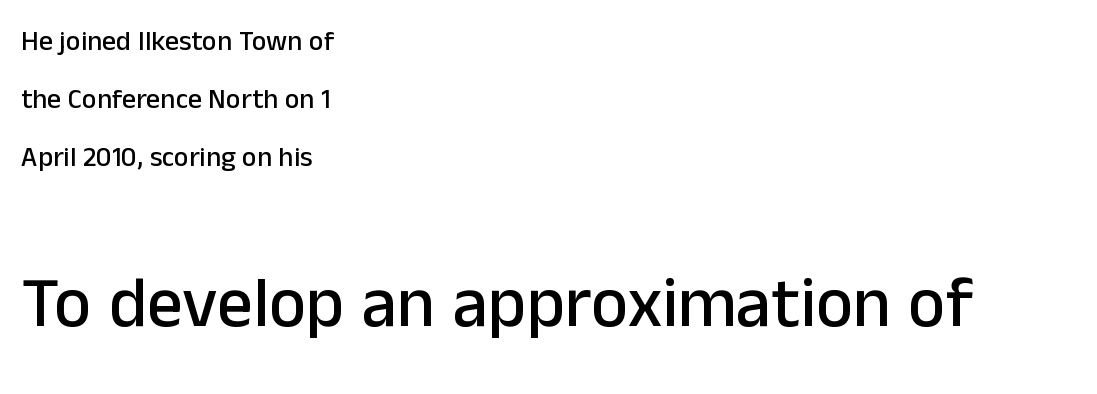
You could not count columns in this text — the font is proportionally spaced. A clean baseline with only descenders dipping below it. Every character sits straight up, as roman type does. These lines stand farther apart than default settings would place them. Tracking here is standard; glyphs follow each other at the usual distance.
